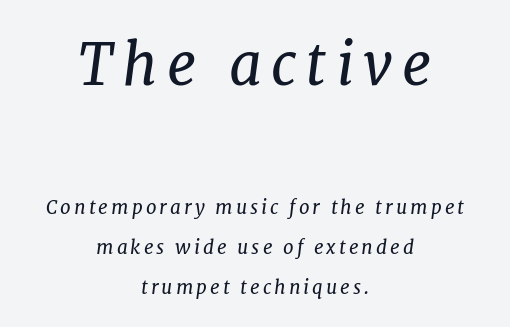
Proportional: the letters do not fall into vertical columns. Typesetter's note — upper block bumped up in size, lower block left smaller. Widely set lines give the paragraph a tall, airy silhouette. You can tell from the footed stems that serif type was used.
